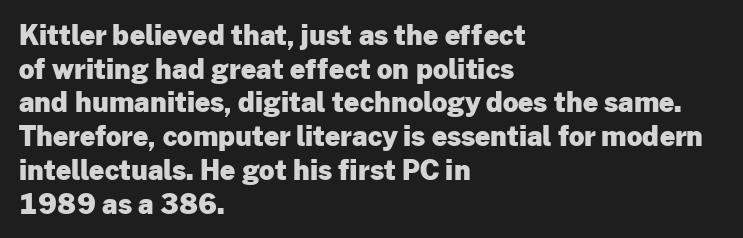
Q: Is the text bold? A: Yes.
Q: Is the text italic (slanted)? A: No, it is upright.
Q: Is the text underlined? A: No.
Q: How is the paragraph aligned? A: Left-aligned.
Q: Is the spacing between letters normal or unusually wide? A: Normal.
Q: Is the spacing between lines tight, normal or loose? A: Normal.
